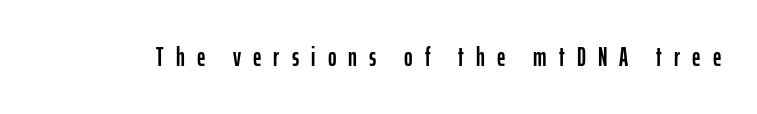
Q: Is the text italic (slanted)? A: No, it is upright.
Q: Is the text underlined? A: No.
Q: Is the spacing between letters normal or unusually wide? A: Unusually wide.
